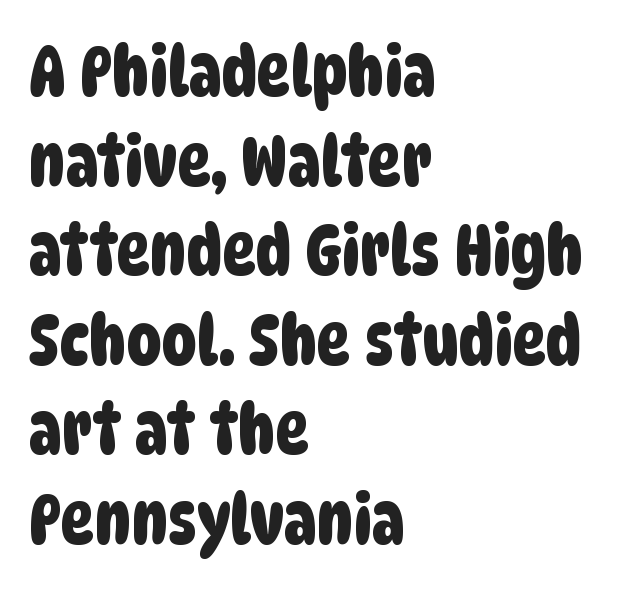
{"serif": "no", "width": "condensed", "stroke_contrast": "low", "x_height": "large", "monospaced": "no", "underline": "no", "align": "left", "line_spacing": "normal", "line_spacing_ratio": 1.28, "letter_spacing": "normal", "letter_spacing_em": 0.0, "glyph_px": 70}
